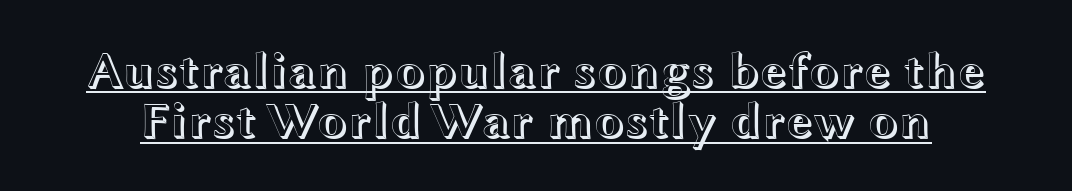
Q: Is the text italic (slanted)? A: No, it is upright.
Q: Is the text underlined? A: Yes.
Q: Is the spacing between letters normal or unusually wide? A: Normal.
Q: Is the spacing between lines tight, normal or loose? A: Tight.
Q: Width (condensed, normal, or wide)? A: Wide.
Q: x-height? A: Medium.
Q: Monospaced? A: No.
